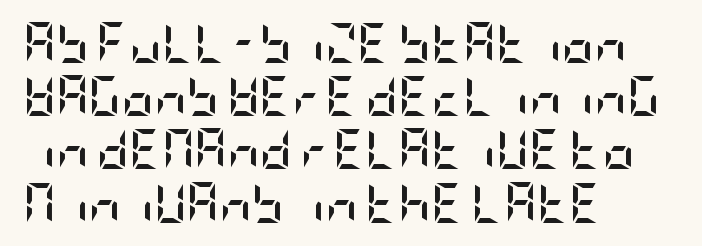
The image shows 40 px semibold, condensed sans-serif type, upright; set left-aligned, normal line spacing (1.33x), normal letter spacing, not underlined; low stroke contrast and a large x-height.
